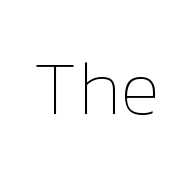
The axis of the letterforms is exactly vertical. On a weight scale, this lands at 450 or below. The foot of each line stays bare and open. Each letter keeps its own natural width here, so spacing adapts to shape. Observe the ordinary spacing: letters are neighbours, not strangers.
